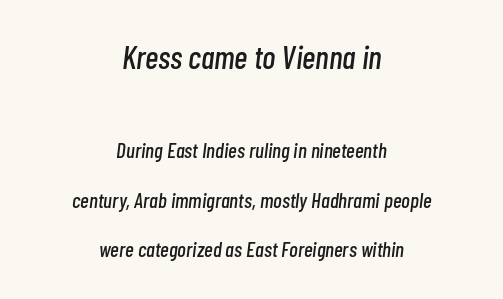
The image shows 32 px condensed type, italic (leaning right); set centered, loose line spacing (2.34x), normal letter spacing, not underlined; the first (top) block is 1.52x larger; low stroke contrast and a medium x-height.
